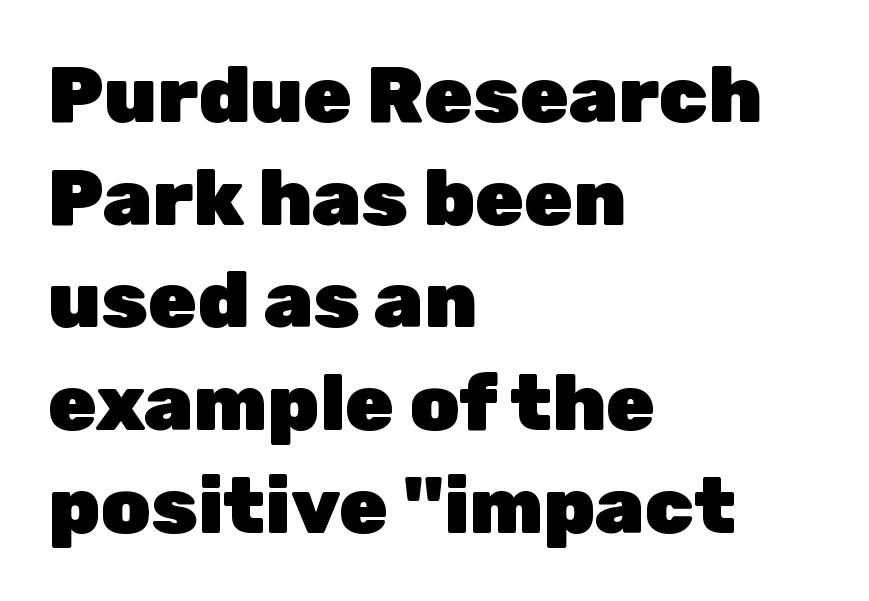
Q: Is the text bold? A: Yes.
Q: Is the text italic (slanted)? A: No, it is upright.
Q: Is the typeface a serif or a sans-serif typeface? A: Sans-serif.
Q: Is the text underlined? A: No.
Q: How is the paragraph aligned? A: Left-aligned.
Q: Is the spacing between letters normal or unusually wide? A: Normal.
Q: Is the spacing between lines tight, normal or loose? A: Normal.
Q: Width (condensed, normal, or wide)? A: Normal.
Q: Stroke contrast? A: Low.
Q: x-height? A: Medium.
Q: Monospaced? A: No.
